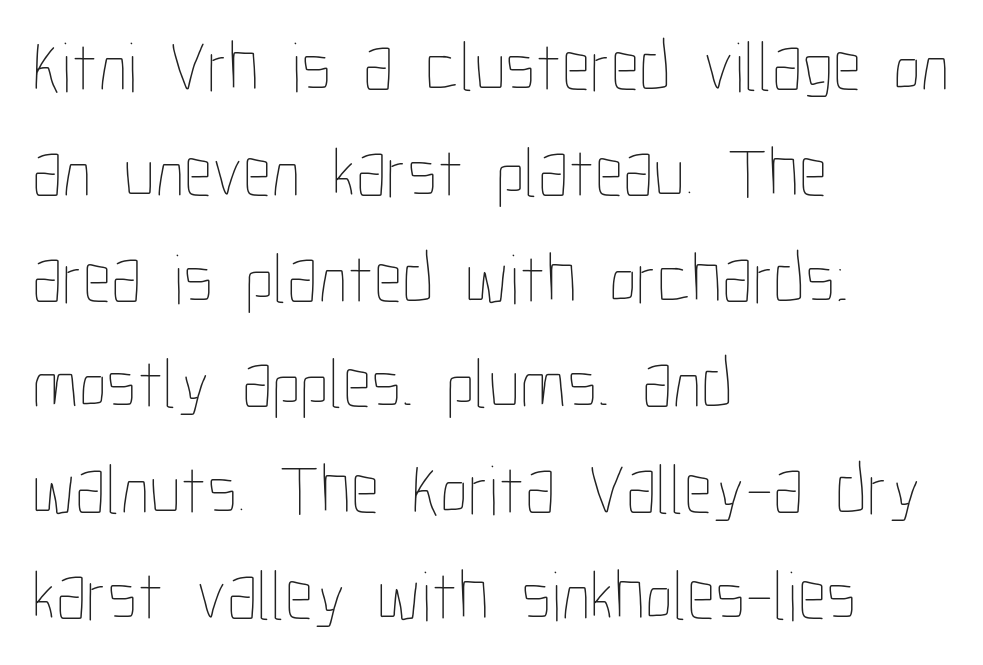
The image shows 71 px thin, condensed type, upright; set left-aligned, normal line spacing (1.49x), normal letter spacing, not underlined; low stroke contrast and a medium x-height.
